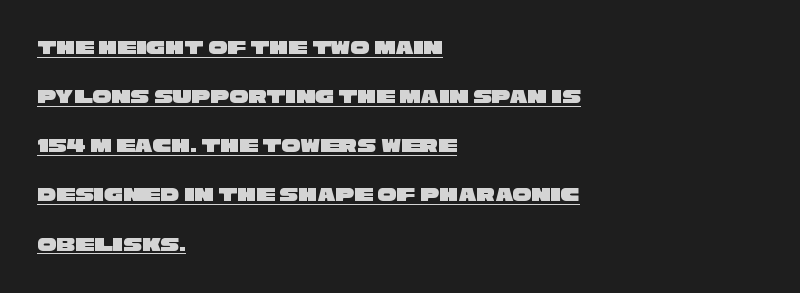
Q: Is the text underlined? A: Yes.
Q: How is the paragraph aligned? A: Left-aligned.
Q: Is the spacing between letters normal or unusually wide? A: Normal.
Q: Is the spacing between lines tight, normal or loose? A: Loose.
